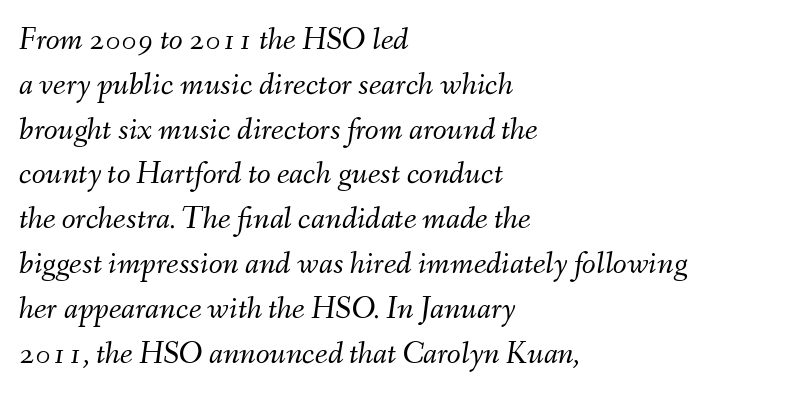
Summary of weight: not heavy and not bold. These lines stack with their left ends in a neat column. Characters are canted at an angle relative to the baseline's perpendicular. How would I describe the line gaps? Plain and ordinary.
